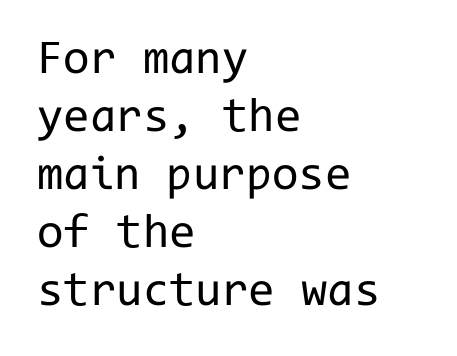
The image shows 48 px regular-weight sans-serif type, upright, monospaced; set left-aligned, line spacing 1.21x, normal letter spacing, not underlined; low stroke contrast and a medium x-height.
